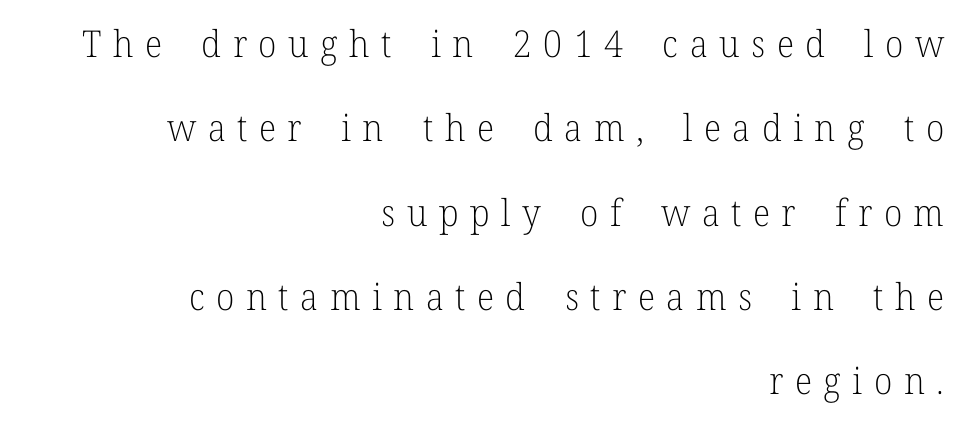
The letterforms sit at book weight or below. Where is the straight margin? On the right. The face used here is seriffed, in the tradition of book romans. Here the glyphs are tracked loosely, breaking word shapes into spaced letters.
